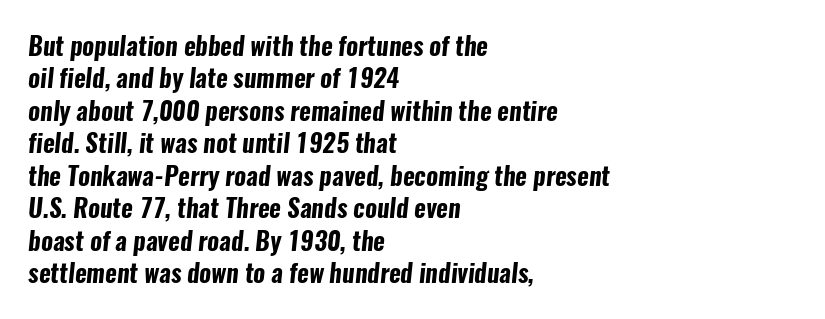
Reading down the column, the eye jumps a familiar distance to each next line. Descenders are the only things crossing below the line. Default kerning and tracking; the words read as compact shapes. Line starts are locked; line ends wander. Does the weight exceed regular? Yes, all the way to bold.
